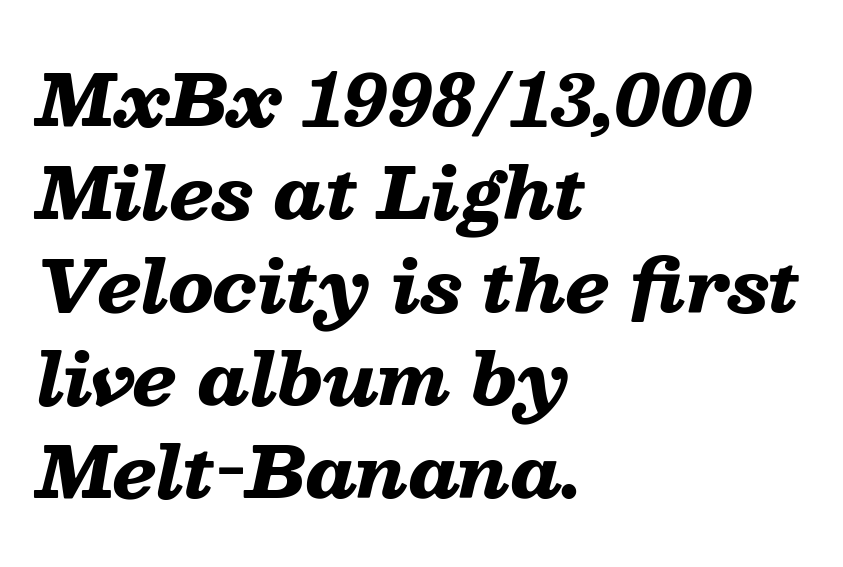
{"italic": "yes", "lean": "right", "slant_degrees": 13, "bold": "yes", "weight": "heavy", "width": "wide", "stroke_contrast": "low", "x_height": "medium", "monospaced": "no", "underline": "no", "align": "left", "line_spacing": "normal", "line_spacing_ratio": 1.33, "letter_spacing": "normal", "letter_spacing_em": 0.0, "glyph_px": 70}
